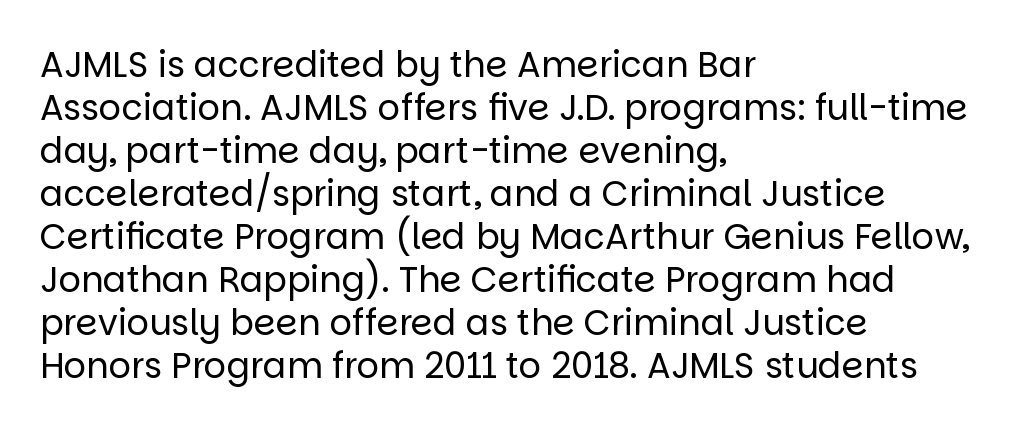
Q: Is the text bold? A: No.
Q: Is the text italic (slanted)? A: No, it is upright.
Q: Is the typeface a serif or a sans-serif typeface? A: Sans-serif.
Q: Is the text underlined? A: No.
Q: How is the paragraph aligned? A: Left-aligned.
Q: Is the spacing between letters normal or unusually wide? A: Normal.
Q: Width (condensed, normal, or wide)? A: Normal.
Q: Stroke contrast? A: Low.
Q: x-height? A: Large.
Q: Monospaced? A: No.
